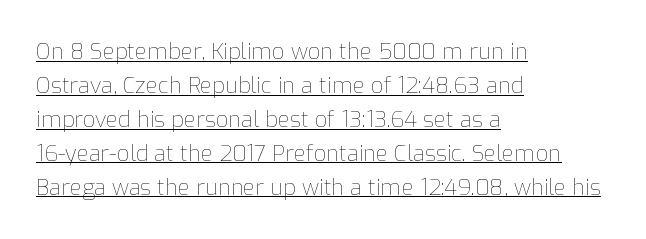
Q: Is the text bold? A: No.
Q: Is the text italic (slanted)? A: No, it is upright.
Q: Is the text underlined? A: Yes.
Q: How is the paragraph aligned? A: Left-aligned.
Q: Is the spacing between letters normal or unusually wide? A: Normal.
Q: Is the spacing between lines tight, normal or loose? A: Normal.
